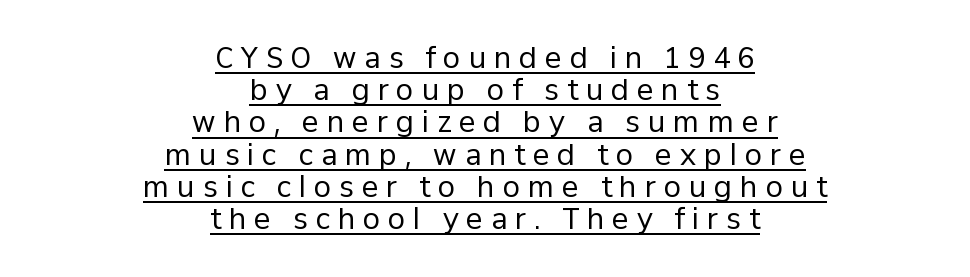
The image shows 28 px regular-weight sans-serif type, upright; set centered, tight line spacing (1.15x), unusually wide letter spacing (+0.28 em), underlined; low stroke contrast and a medium x-height.
